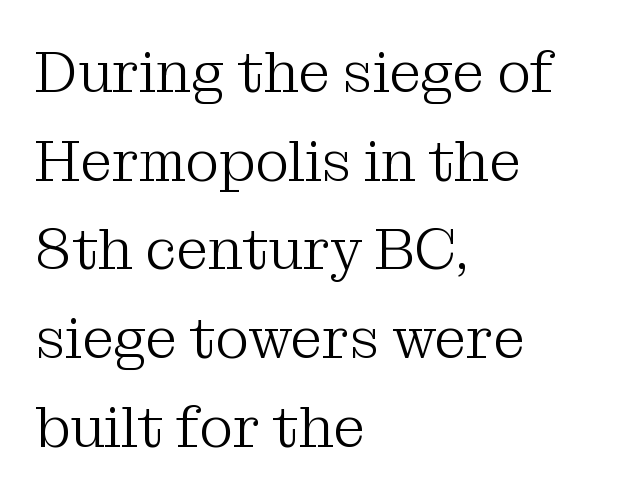
A classic flush-left, rag-right setting is used for this passage. Nothing unusual about the tracking: characters are spaced as the font intends. Think of a printed novel: that variable character pitch is what you see here. Line spacing here is normal.
